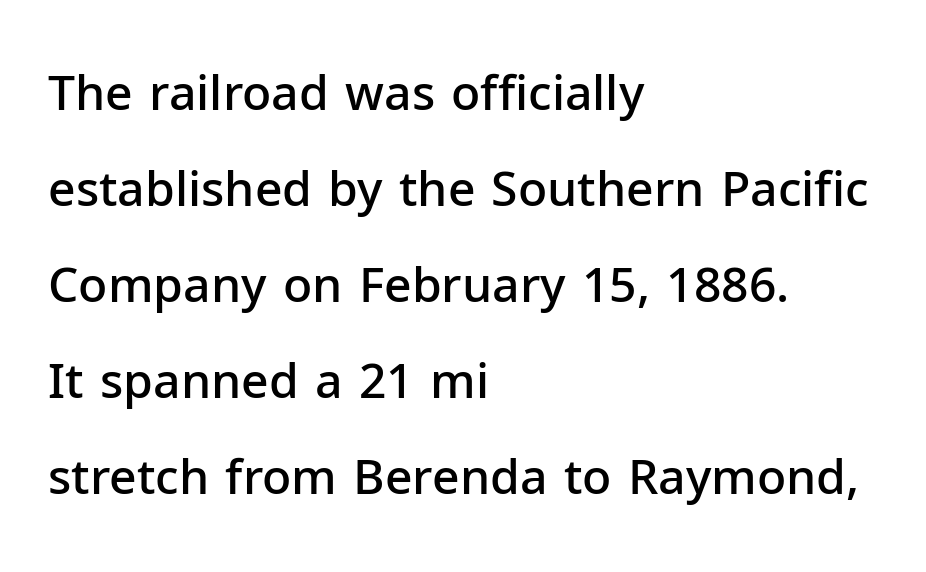
This sample has the flowing, uneven cadence of proportional lettering. A typesetter would call this leading open, well beyond the default. Horizontally, the lines are justified to the leading edge only. Firm but not heavy-handed strokes: this text is semibold. The passage shown is typeset with a sans-serif family. The letters stand straight up with perfectly vertical stems.
